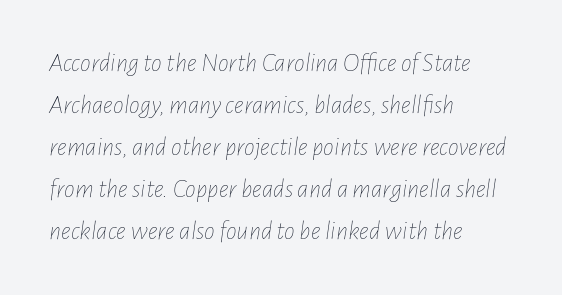
{"italic": "yes", "lean": "right", "slant_degrees": 7, "bold": "no", "underline": "no", "align": "left", "line_spacing": "normal", "line_spacing_ratio": 1.56, "letter_spacing": "normal", "letter_spacing_em": 0.0, "glyph_px": 27}
